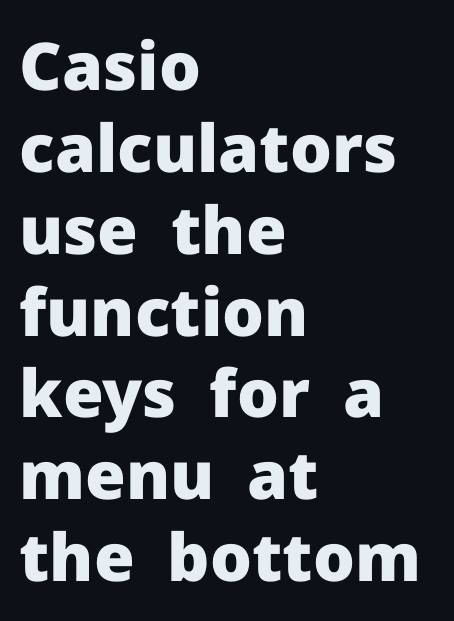
Notice how thick the strokes are: this is what a full bold looks like. Descenders hang freely into open space. This is sans-serif lettering, the kind often seen on screens and signage. The rendering uses natural spacing where letterforms have individual widths.
